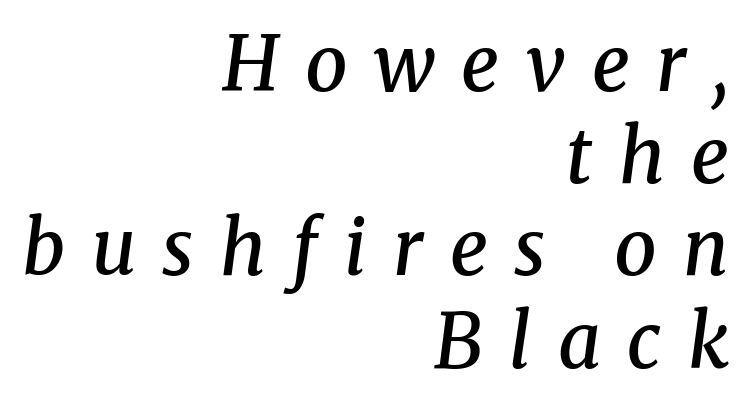
Q: Is the text bold? A: Semi-bold.
Q: Is the text italic (slanted)? A: Yes, it leans right by about 8 degrees.
Q: Is the typeface a serif or a sans-serif typeface? A: Serif.
Q: Is the text underlined? A: No.
Q: How is the paragraph aligned? A: Right-aligned.
Q: Is the spacing between letters normal or unusually wide? A: Unusually wide.
Q: Width (condensed, normal, or wide)? A: Normal.
Q: Stroke contrast? A: Medium.
Q: x-height? A: Medium.
Q: Monospaced? A: No.
